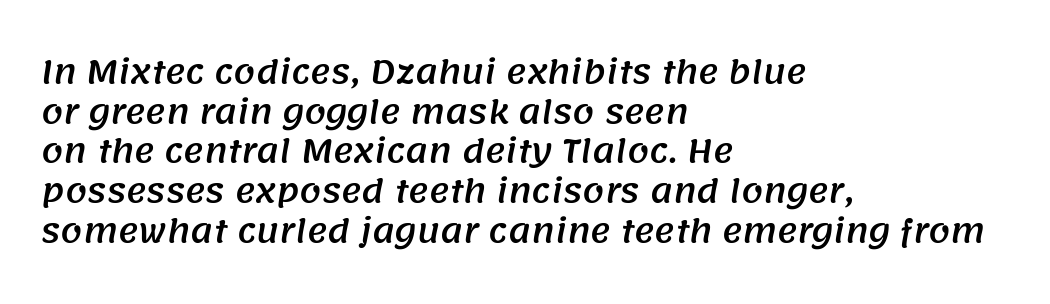
Q: Is the typeface a serif or a sans-serif typeface? A: Sans-serif.
Q: Is the text underlined? A: No.
Q: How is the paragraph aligned? A: Left-aligned.
Q: Is the spacing between letters normal or unusually wide? A: Normal.
Q: Is the spacing between lines tight, normal or loose? A: Normal.
Q: Width (condensed, normal, or wide)? A: Normal.
Q: Stroke contrast? A: Medium.
Q: x-height? A: Large.
Q: Monospaced? A: No.
